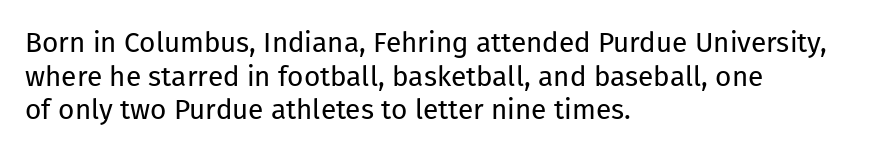
Each stroke keeps to a modest, everyday thickness or less. Plain, unruled lines of type. Which margin do the lines hug? The left one — the right edge is uneven. The letters advance in unequal steps, a hallmark of proportional type. Are there feet on the stems? There aren't — it's a sans. Standard letterfit; no display-style spreading of the glyphs.
